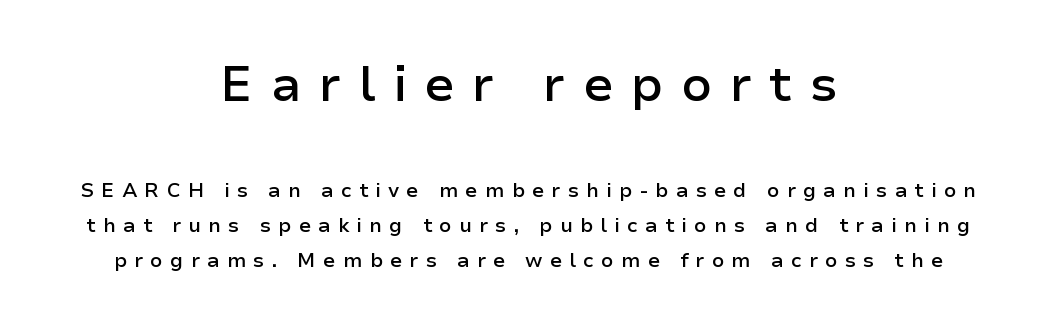
Q: Is the text bold? A: Semi-bold.
Q: Is the text italic (slanted)? A: No, it is upright.
Q: Is the typeface a serif or a sans-serif typeface? A: Sans-serif.
Q: Is the text underlined? A: No.
Q: How is the paragraph aligned? A: Centered.
Q: Is the spacing between letters normal or unusually wide? A: Unusually wide.
Q: Which block of text is set in a larger size, the first (top) or the second (bottom)? A: The first (top) one.
Q: Width (condensed, normal, or wide)? A: Normal.
Q: Stroke contrast? A: Low.
Q: x-height? A: Medium.
Q: Monospaced? A: No.
